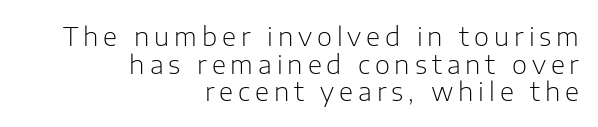
{"italic": "no", "bold": "no", "underline": "no", "align": "right", "line_spacing": "tight", "line_spacing_ratio": 1.06, "glyph_px": 26}
